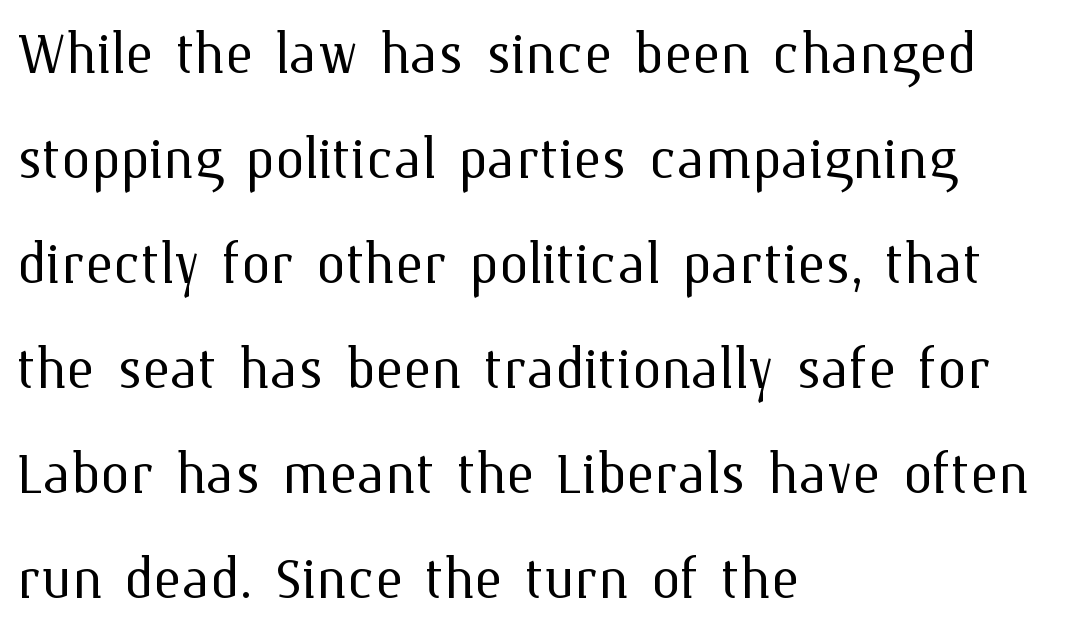
{"italic": "no", "bold": "no", "weight": "light", "width": "normal", "stroke_contrast": "medium", "x_height": "medium", "monospaced": "no", "underline": "no", "align": "left", "line_spacing": "normal", "line_spacing_ratio": 1.42, "letter_spacing": "normal", "letter_spacing_em": 0.0, "glyph_px": 74}
